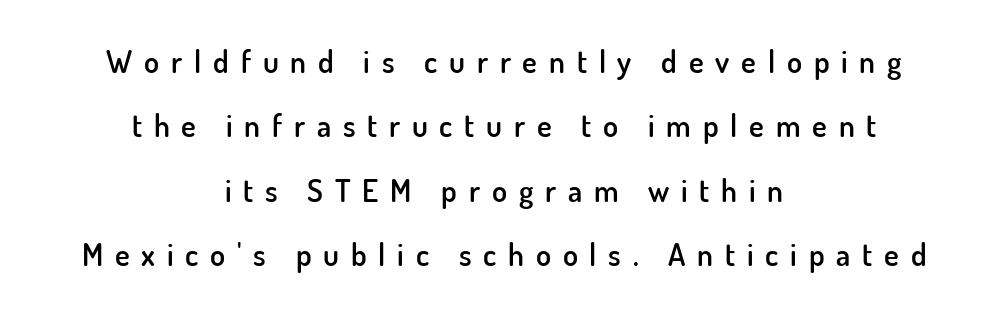
The image shows 31 px semibold sans-serif type, upright; set centered, loose line spacing (2.08x), unusually wide letter spacing (+0.38 em), not underlined; low stroke contrast and a small x-height.
